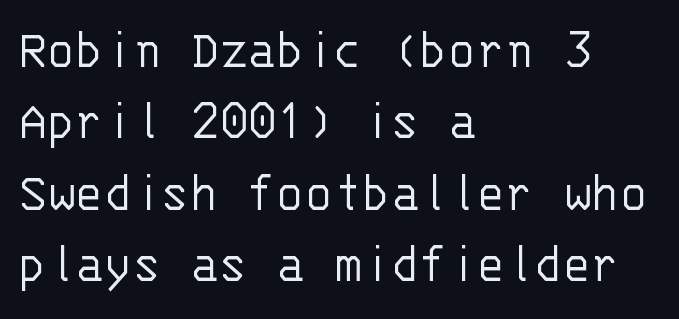
{"serif": "no", "italic": "no", "bold": "no", "weight": "light", "width": "normal", "stroke_contrast": "low", "x_height": "large", "monospaced": "yes", "underline": "no", "align": "left", "line_spacing_ratio": 1.21, "letter_spacing": "normal", "letter_spacing_em": 0.0, "glyph_px": 59}
